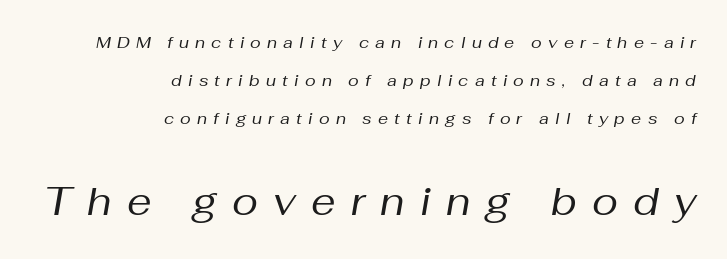
{"italic": "yes", "lean": "right", "slant_degrees": 10, "bold": "no", "weight": "regular", "width": "normal", "stroke_contrast": "medium", "x_height": "medium", "monospaced": "no", "underline": "no", "align": "right", "line_spacing": "loose", "line_spacing_ratio": 2.36, "letter_spacing": "wide", "letter_spacing_em": 0.39, "larger_block": "second", "size_ratio": 2.44, "glyph_px": 39}
